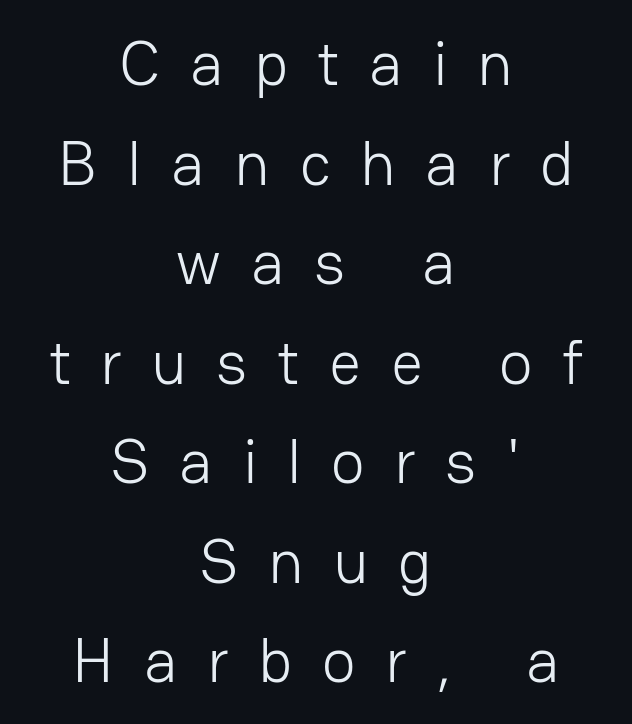
{"serif": "no", "italic": "no", "bold": "no", "weight": "light", "width": "normal", "stroke_contrast": "low", "x_height": "medium", "monospaced": "no", "underline": "no", "align": "center", "line_spacing": "normal", "line_spacing_ratio": 1.58, "letter_spacing": "wide", "letter_spacing_em": 0.47, "glyph_px": 63}
